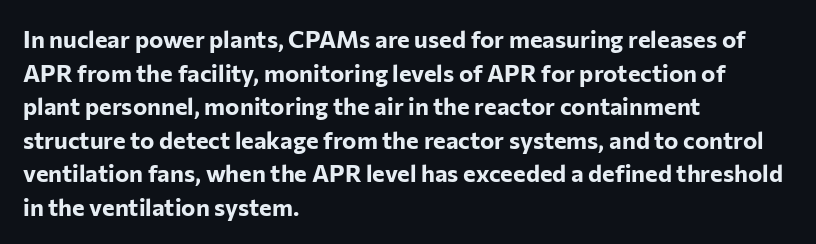
Q: Is the text bold? A: Yes.
Q: Is the text italic (slanted)? A: No, it is upright.
Q: Is the text underlined? A: No.
Q: How is the paragraph aligned? A: Left-aligned.
Q: Is the spacing between letters normal or unusually wide? A: Normal.
Q: Is the spacing between lines tight, normal or loose? A: Normal.
